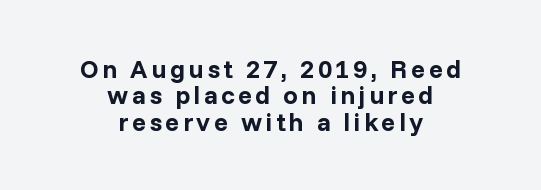
{"italic": "no", "bold": "yes", "underline": "no", "align": "center", "line_spacing": "tight", "line_spacing_ratio": 1.01, "glyph_px": 26}
